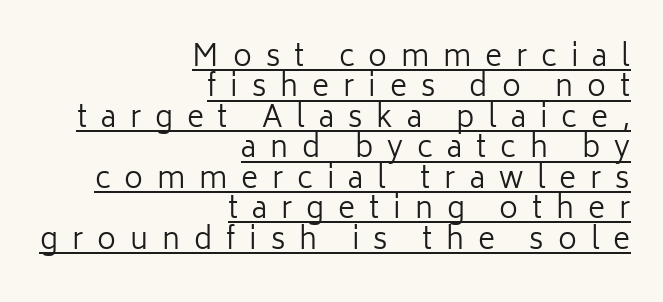
{"serif": "no", "italic": "no", "bold": "no", "weight": "regular", "width": "normal", "stroke_contrast": "low", "x_height": "medium", "monospaced": "no", "underline": "yes", "align": "right", "line_spacing": "tight", "line_spacing_ratio": 1.05, "letter_spacing": "wide", "letter_spacing_em": 0.48, "glyph_px": 29}
